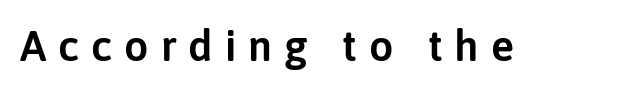
{"serif": "no", "italic": "no", "width": "normal", "stroke_contrast": "low", "x_height": "medium", "monospaced": "no", "underline": "no", "letter_spacing": "wide", "letter_spacing_em": 0.28, "glyph_px": 43}
